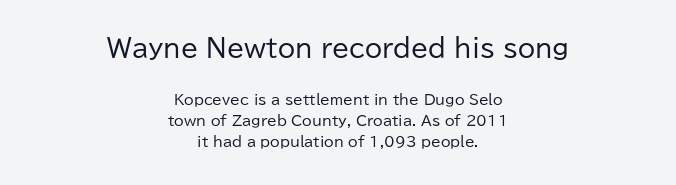
Students, note that the glyphs here touch the page at normal intervals. Tall strokes in this sample are plumb rather than angled. This block has exactly the height ordinary leading produces. Where is the straight margin? There isn't one; the lines are centered.
